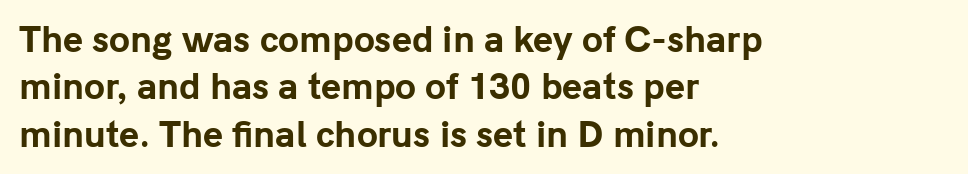
{"serif": "no", "italic": "no", "bold": "yes", "weight": "bold", "width": "normal", "stroke_contrast": "low", "x_height": "medium", "monospaced": "no", "underline": "no", "align": "left", "line_spacing": "normal", "line_spacing_ratio": 1.39, "letter_spacing": "normal", "letter_spacing_em": 0.0, "glyph_px": 34}
